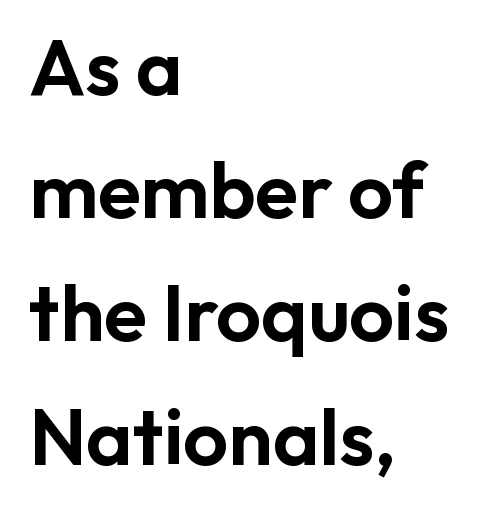
{"serif": "no", "italic": "no", "width": "normal", "stroke_contrast": "low", "x_height": "medium", "monospaced": "no", "underline": "no", "align": "left", "line_spacing": "normal", "line_spacing_ratio": 1.56, "letter_spacing": "normal", "letter_spacing_em": 0.0, "glyph_px": 79}
